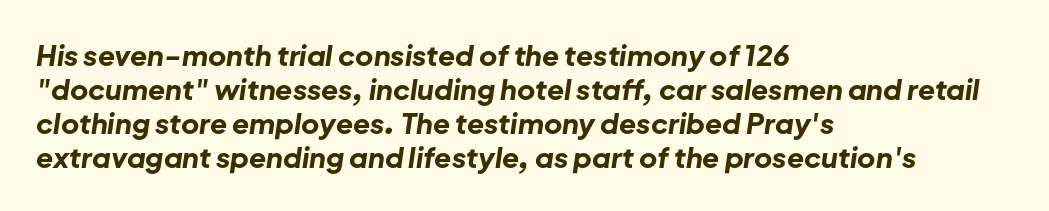
Q: Is the text bold? A: Yes.
Q: Is the text italic (slanted)? A: Yes, it leans right by about 8 degrees.
Q: Is the text underlined? A: No.
Q: How is the paragraph aligned? A: Left-aligned.
Q: Is the spacing between letters normal or unusually wide? A: Normal.
Q: Width (condensed, normal, or wide)? A: Normal.
Q: Stroke contrast? A: Low.
Q: x-height? A: Medium.
Q: Monospaced? A: No.
